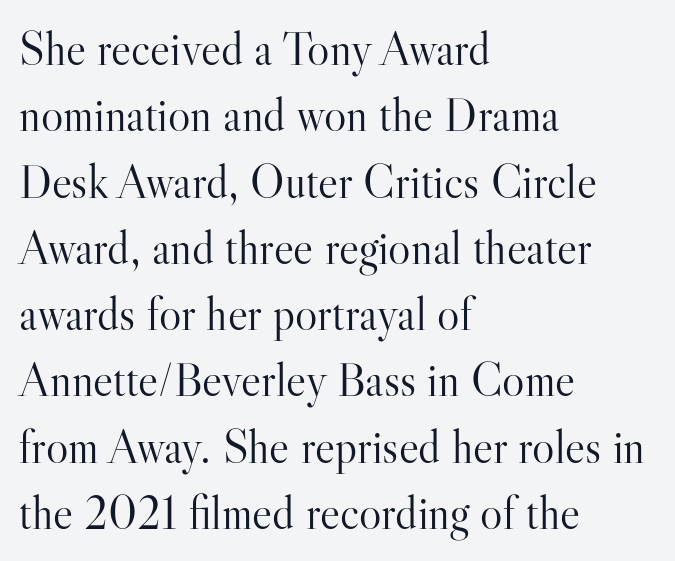
The image shows 47 px light serif type, upright; set left-aligned, normal line spacing (1.41x), normal letter spacing, not underlined; high stroke contrast and a small x-height.
